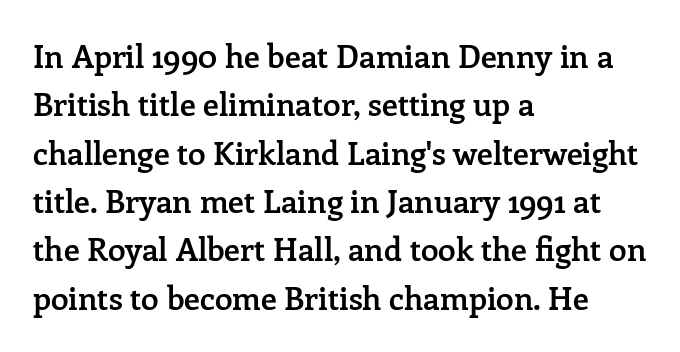
Compared with typical paragraphs, the rows here are spaced about the same. Every letter is mildly thick-stroked: semibold rather than bold. Look at the tracking — it's just the regular setting, nothing added. The zone under the glyphs is completely vacant. Here the designer chose a conventional face with non-uniform glyph widths. These lines were composed using upright roman letters.
